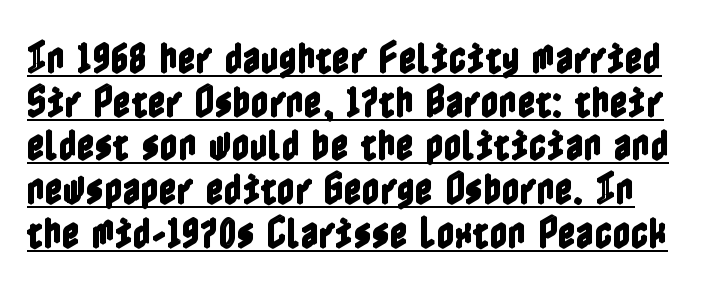
Q: Is the text italic (slanted)? A: No, it is upright.
Q: Is the text underlined? A: Yes.
Q: Is the spacing between letters normal or unusually wide? A: Normal.
Q: Is the spacing between lines tight, normal or loose? A: Normal.
Q: Width (condensed, normal, or wide)? A: Condensed.
Q: x-height? A: Medium.
